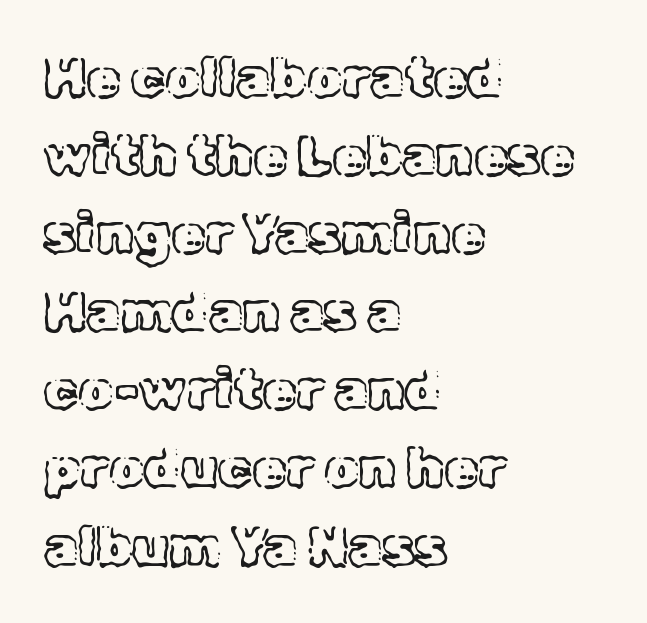
The specimen reads as upright at a glance. Each line starts at the same left margin while the right side varies. Nobody touched the tracking dial on this one. A normal amount of white space separates one row of letters from the next. Check under the words: just untouched page. A typesetter would call this proportional, since set widths differ per character.
